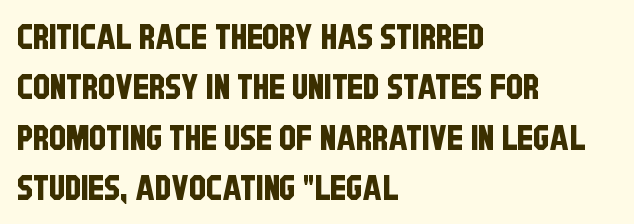
{"serif": "no", "width": "condensed", "stroke_contrast": "low", "x_height": "large", "monospaced": "no", "underline": "no", "align": "left", "line_spacing": "normal", "line_spacing_ratio": 1.48, "letter_spacing": "normal", "letter_spacing_em": 0.0, "glyph_px": 34}
